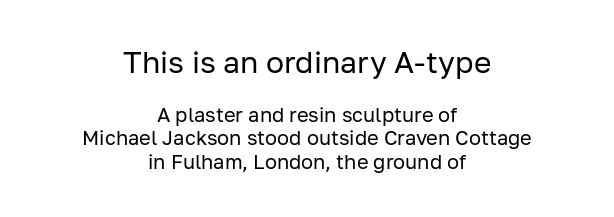
Q: Is the text bold? A: No.
Q: Is the text italic (slanted)? A: No, it is upright.
Q: Is the typeface a serif or a sans-serif typeface? A: Sans-serif.
Q: Is the text underlined? A: No.
Q: How is the paragraph aligned? A: Centered.
Q: Is the spacing between letters normal or unusually wide? A: Normal.
Q: Which block of text is set in a larger size, the first (top) or the second (bottom)? A: The first (top) one.
Q: Width (condensed, normal, or wide)? A: Normal.
Q: Stroke contrast? A: Low.
Q: x-height? A: Medium.
Q: Monospaced? A: No.
